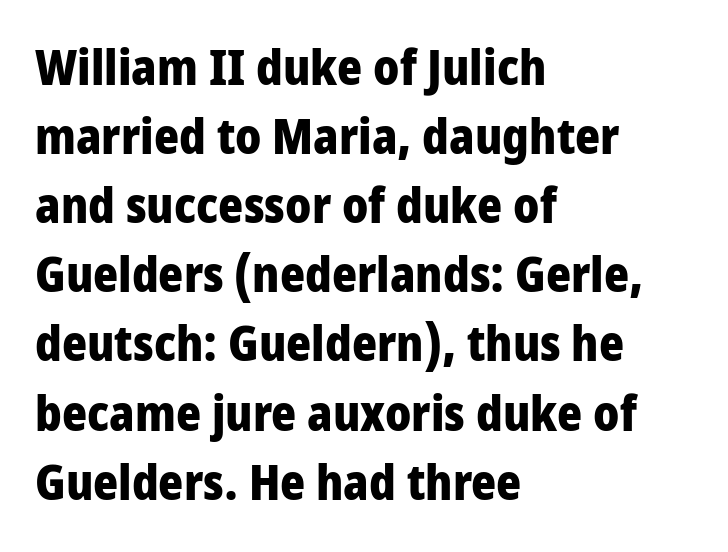
Q: Is the text bold? A: Yes.
Q: Is the text italic (slanted)? A: No, it is upright.
Q: Is the typeface a serif or a sans-serif typeface? A: Sans-serif.
Q: Is the text underlined? A: No.
Q: How is the paragraph aligned? A: Left-aligned.
Q: Is the spacing between letters normal or unusually wide? A: Normal.
Q: Is the spacing between lines tight, normal or loose? A: Normal.
Q: Width (condensed, normal, or wide)? A: Condensed.
Q: Stroke contrast? A: Low.
Q: x-height? A: Large.
Q: Monospaced? A: No.
